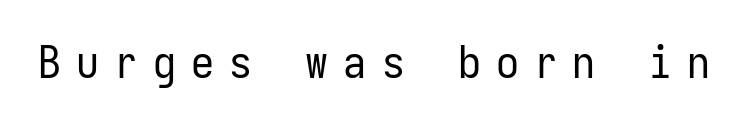
The image shows 46 px regular-weight, condensed sans-serif type, upright, monospaced; set unusually wide letter spacing (+0.33 em), not underlined; low stroke contrast and a medium x-height.
